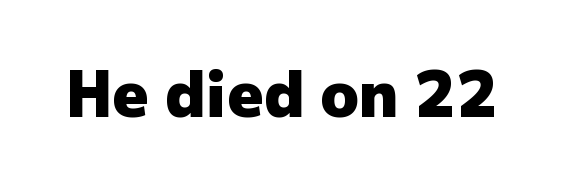
Set as a true bold cut, around the 700 mark. The typography opts for an upright posture over an oblique one. Check where the strokes stop: nothing finishes them off — pure sans. Spacing verdict: proportional, widths tailored to each character.
